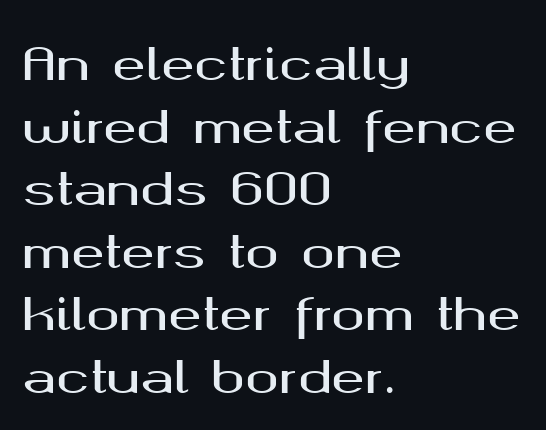
The image shows 45 px wide sans-serif type, upright; set left-aligned, normal line spacing (1.39x), normal letter spacing, not underlined; medium stroke contrast and a medium x-height.
